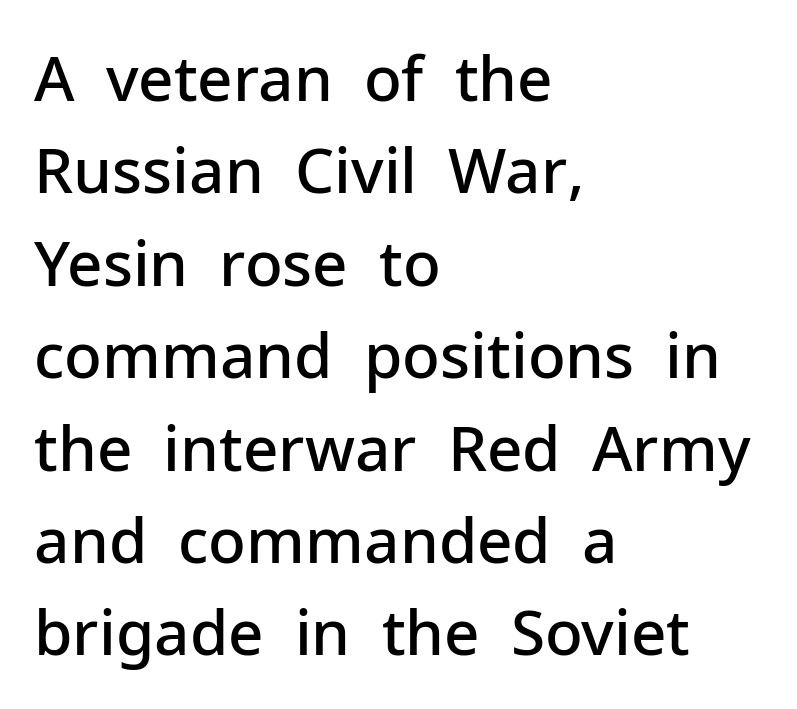
The passage shown has conventional tracking throughout. This sample has the flowing, uneven cadence of proportional lettering. This sample uses an upright cut, with every glyph sitting square on the baseline. Moderately thickened strokes mark this as semibold type. In terms of leading, this rendering sits right in the middle. Plain, unruled lines of type.
